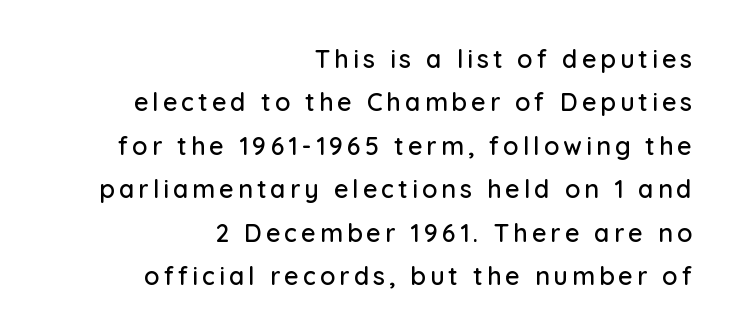
Q: Is the text italic (slanted)? A: No, it is upright.
Q: Is the text underlined? A: No.
Q: How is the paragraph aligned? A: Right-aligned.
